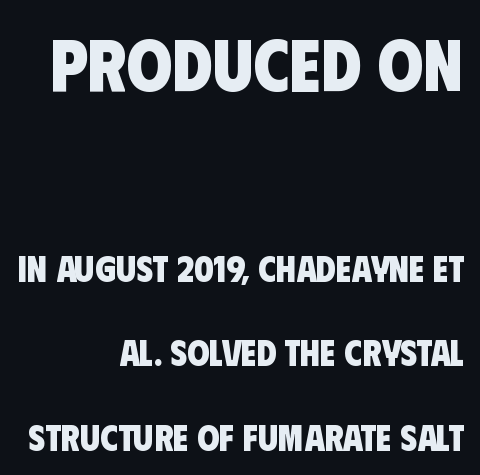
The image shows 73 px heavy, condensed sans-serif type; set right-aligned, loose line spacing (2.34x), normal letter spacing, not underlined; the first (top) block is 2.03x larger; low stroke contrast and a large x-height.
